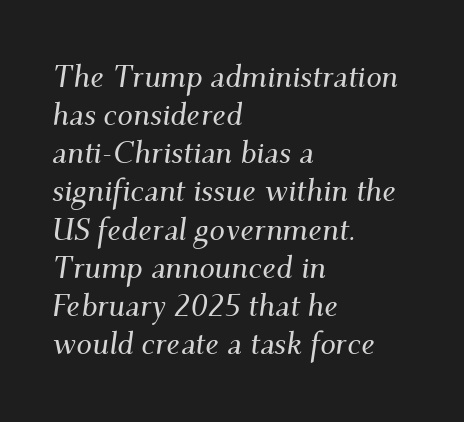
Typeset ragged right — the left edge is the straight one. Tall strokes in this sample are angled rather than plumb. Look at the tracking — it's just the regular setting, nothing added. The passage shown is typed in a proportional face where columns would drift. Just letters on the line, the space beneath them empty. A serif font was chosen for this passage.
